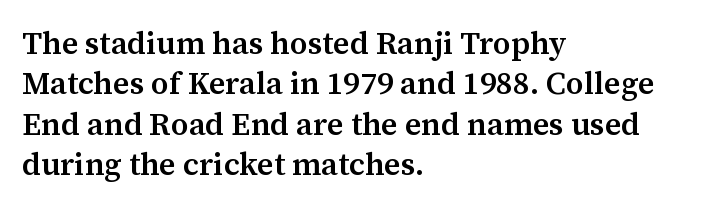
The image shows 31 px semibold serif type, upright; set left-aligned, normal line spacing (1.3x), normal letter spacing, not underlined; medium stroke contrast and a medium x-height.
